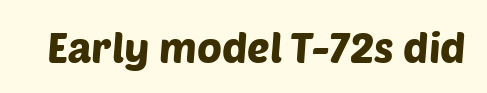
No word sits above an underline. The face used here is proportionally spaced, like ordinary book or web type. Observe the ordinary spacing: letters are neighbours, not strangers. The type family on display is of the sans-serif kind.
